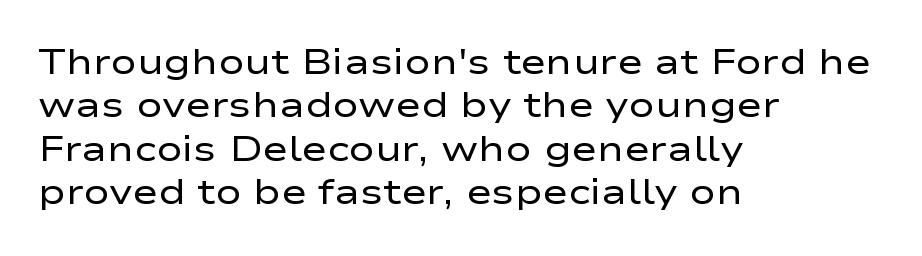
The image shows 35 px regular-weight, wide sans-serif type, upright; set left-aligned, line spacing 1.24x, normal letter spacing, not underlined; low stroke contrast and a medium x-height.
